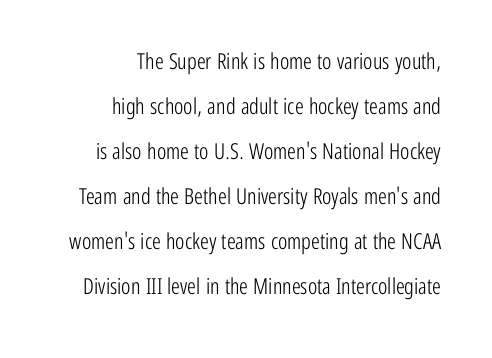
The image shows 22 px text type, upright; set right-aligned, loose line spacing (2.05x), normal letter spacing, not underlined.
